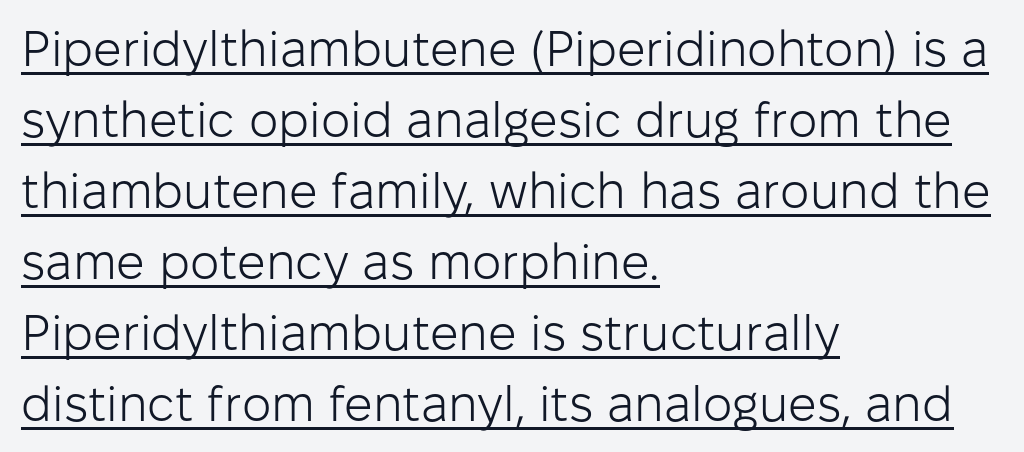
Q: Is the text bold? A: No.
Q: Is the text italic (slanted)? A: No, it is upright.
Q: Is the typeface a serif or a sans-serif typeface? A: Sans-serif.
Q: Is the text underlined? A: Yes.
Q: How is the paragraph aligned? A: Left-aligned.
Q: Is the spacing between letters normal or unusually wide? A: Normal.
Q: Is the spacing between lines tight, normal or loose? A: Normal.
Q: Width (condensed, normal, or wide)? A: Normal.
Q: Stroke contrast? A: Low.
Q: x-height? A: Medium.
Q: Monospaced? A: No.
